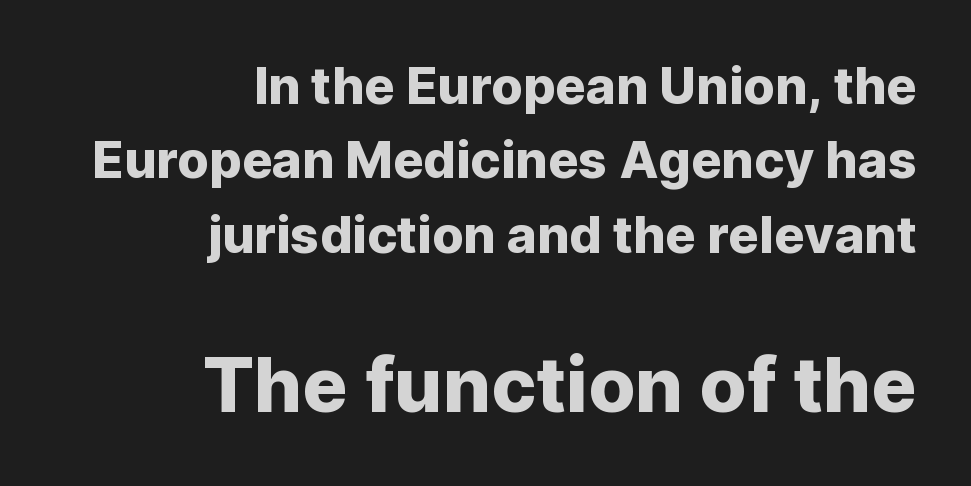
The image shows 76 px sans-serif type, upright; set right-aligned, normal line spacing (1.46x), normal letter spacing, not underlined; the second (bottom) block is 1.49x larger; low stroke contrast and a medium x-height.
